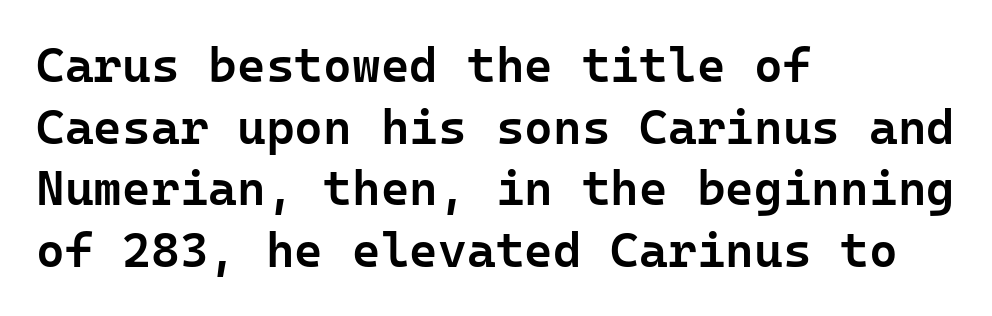
Q: Is the text bold? A: Semi-bold.
Q: Is the text italic (slanted)? A: No, it is upright.
Q: Is the typeface a serif or a sans-serif typeface? A: Sans-serif.
Q: Is the text underlined? A: No.
Q: How is the paragraph aligned? A: Left-aligned.
Q: Is the spacing between letters normal or unusually wide? A: Normal.
Q: Is the spacing between lines tight, normal or loose? A: Normal.
Q: Width (condensed, normal, or wide)? A: Normal.
Q: Stroke contrast? A: Low.
Q: x-height? A: Medium.
